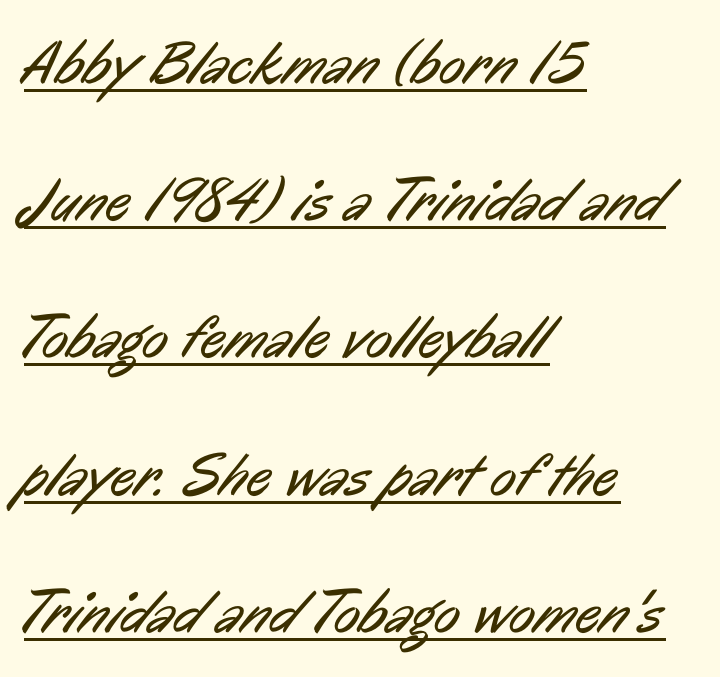
Proportional: the letters do not fall into vertical columns. These lines are composed in type without serifs. You could fit nearly another row in the gap between these rows. Words appear dense and cohesive because spacing is normal. The passage is arranged the way most books set body copy — flush left. Descenders here cross a horizontal rule under the line.
